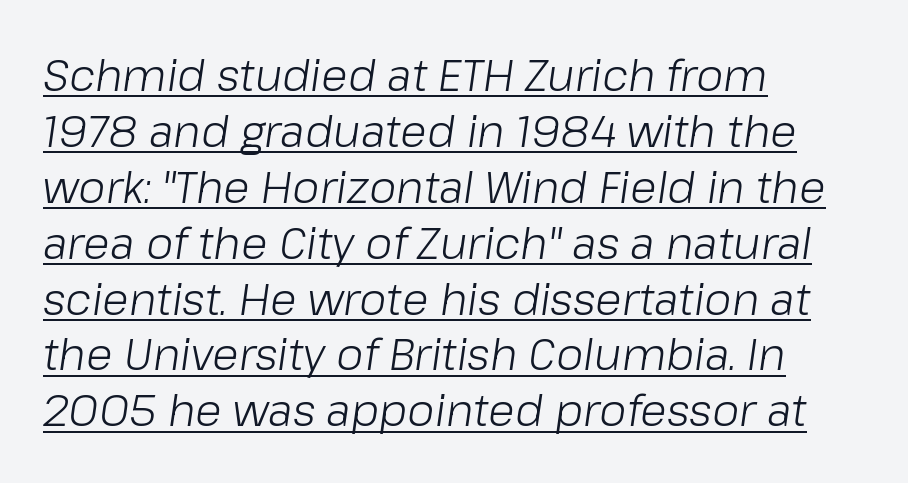
The image shows 44 px light type, italic (leaning right); set left-aligned, normal line spacing (1.27x), normal letter spacing, underlined; low stroke contrast and a medium x-height.
